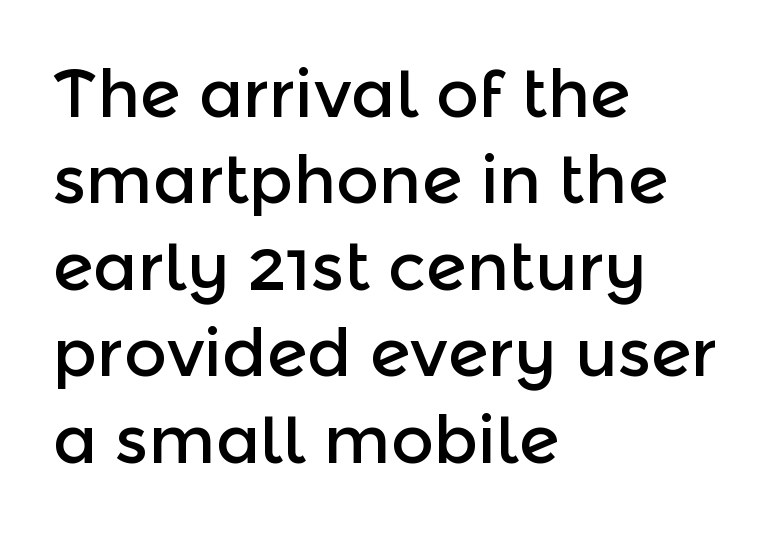
To sum up the face: it is a sans, with no serifs. If you drew a ruler down the left edge, every line would touch it. Character widths vary here, with narrow letters taking less room than wide ones. Horizontal bands of white between lines are of average thickness.
